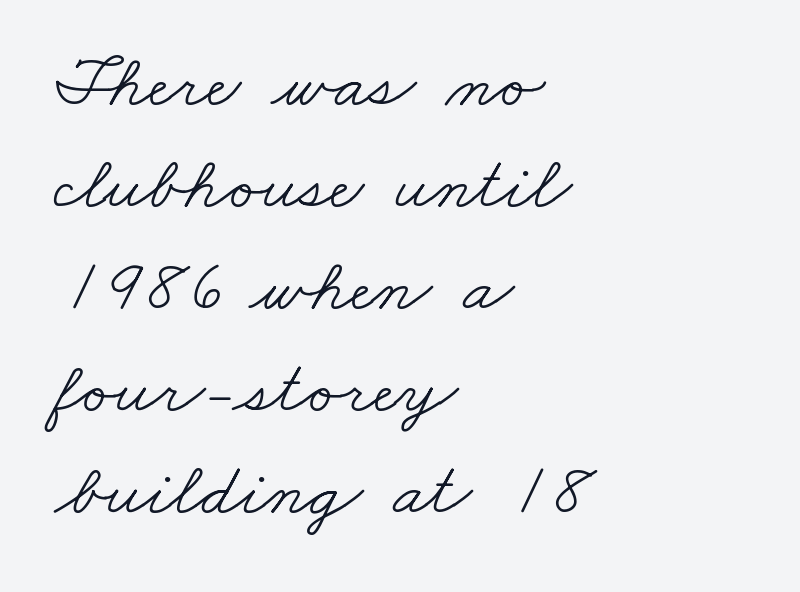
Q: Is the text bold? A: No.
Q: Is the typeface a serif or a sans-serif typeface? A: Serif.
Q: Is the text underlined? A: No.
Q: How is the paragraph aligned? A: Left-aligned.
Q: Is the spacing between letters normal or unusually wide? A: Normal.
Q: Is the spacing between lines tight, normal or loose? A: Normal.
Q: Width (condensed, normal, or wide)? A: Wide.
Q: Stroke contrast? A: Low.
Q: x-height? A: Small.
Q: Monospaced? A: No.
